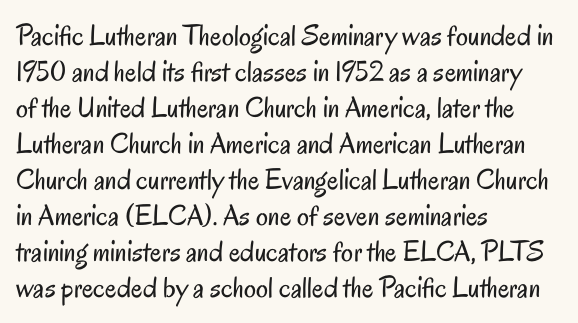
{"serif": "no", "italic": "no", "bold": "no", "weight": "regular", "width": "condensed", "stroke_contrast": "low", "x_height": "small", "monospaced": "no", "underline": "no", "align": "left", "line_spacing_ratio": 1.2, "letter_spacing": "normal", "letter_spacing_em": 0.0, "glyph_px": 30}
